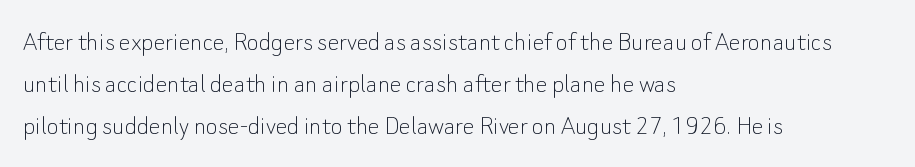
{"serif": "no", "italic": "no", "bold": "no", "weight": "thin", "width": "normal", "stroke_contrast": "low", "x_height": "small", "monospaced": "no", "underline": "no", "align": "left", "line_spacing": "normal", "line_spacing_ratio": 1.45, "letter_spacing": "normal", "letter_spacing_em": 0.0, "glyph_px": 29}
